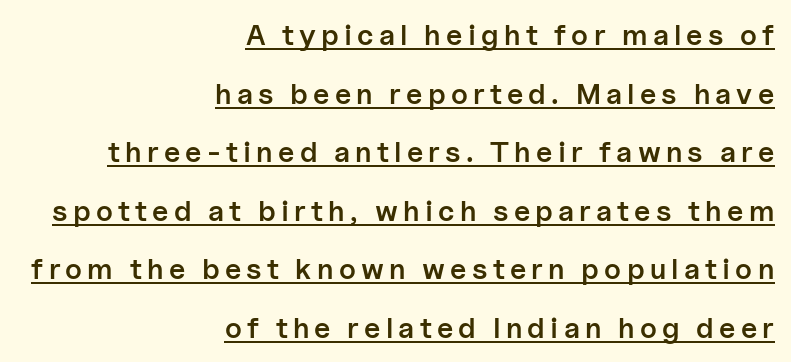
This is the regular roman posture of the typeface. Do the characters align in a grid? No, the font is proportional. This is sans-serif lettering, the kind often seen on screens and signage. What's the leading like? Stretched, with rows far apart. Does the weight exceed regular? Yes, but only to semibold. Where is the straight margin? On the right.
